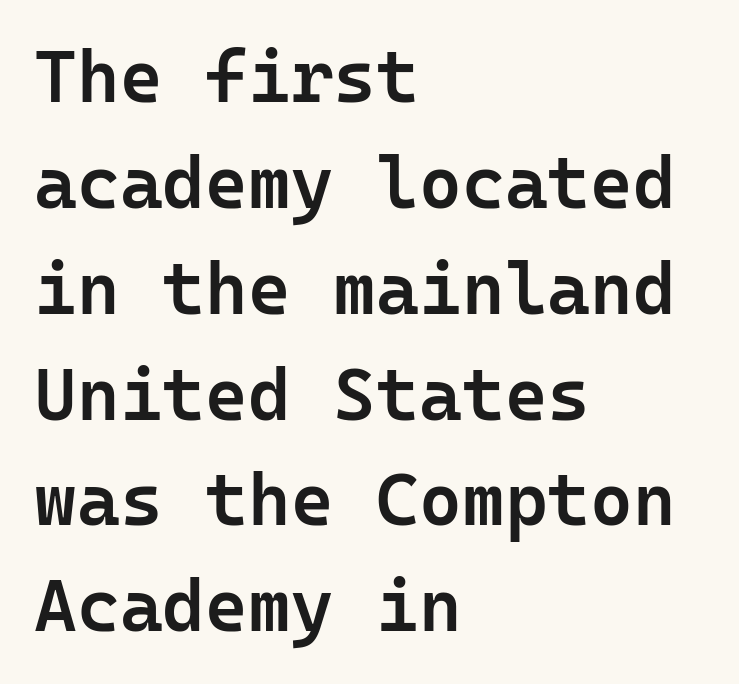
{"serif": "no", "italic": "no", "bold": "semi", "weight": "semibold", "width": "normal", "stroke_contrast": "low", "x_height": "medium", "monospaced": "yes", "underline": "no", "align": "left", "line_spacing": "normal", "line_spacing_ratio": 1.45, "letter_spacing": "normal", "letter_spacing_em": 0.0, "glyph_px": 73}
